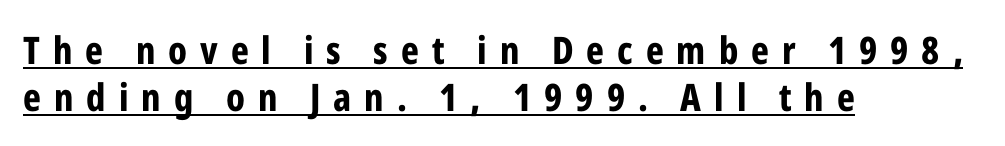
Is this a sans? Yes — the strokes have no serifs. Is there any slant? The stems are plumb. The rendering anchors every line to the left-hand side. Note the varied advance widths — an 'i' is clearly narrower than an 'm'. Is the type bold? Yes — the strokes are clearly thick and heavy. Underlined type.
